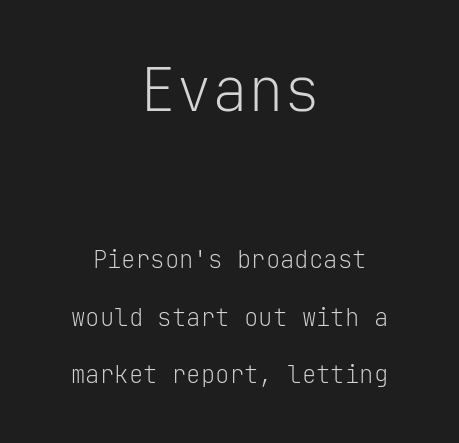
{"serif": "no", "italic": "no", "bold": "no", "weight": "light", "width": "normal", "stroke_contrast": "low", "x_height": "medium", "monospaced": "yes", "underline": "no", "align": "center", "line_spacing": "loose", "line_spacing_ratio": 2.4, "letter_spacing": "normal", "letter_spacing_em": 0.0, "larger_block": "first", "size_ratio": 2.5, "glyph_px": 60}
